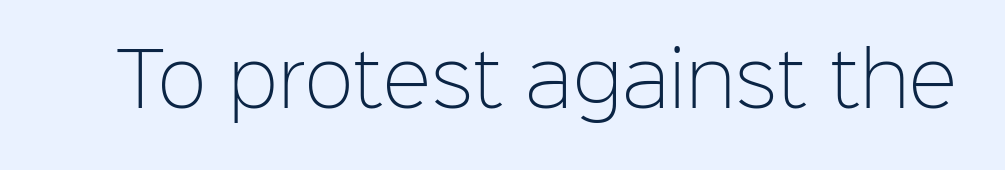
Q: Is the text bold? A: No.
Q: Is the text italic (slanted)? A: No, it is upright.
Q: Is the typeface a serif or a sans-serif typeface? A: Sans-serif.
Q: Is the text underlined? A: No.
Q: Is the spacing between letters normal or unusually wide? A: Normal.
Q: Width (condensed, normal, or wide)? A: Normal.
Q: Stroke contrast? A: Low.
Q: x-height? A: Medium.
Q: Monospaced? A: No.
